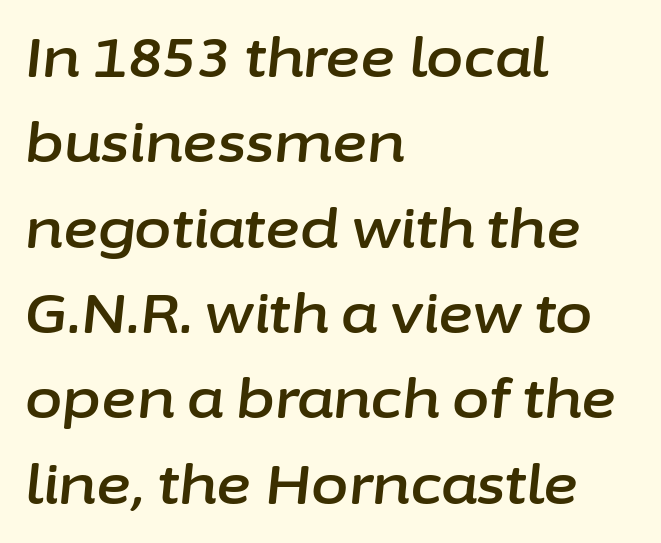
There is no visible air inserted between adjacent glyphs. The rows are spaced the way most documents space them. This sample has the flowing, uneven cadence of proportional lettering. These lines are set flush left with a ragged right edge. Emphasis-style slanted type is in use. A bare baseline throughout the passage.
